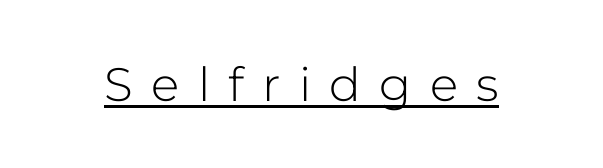
{"serif": "no", "italic": "no", "bold": "no", "weight": "light", "width": "normal", "stroke_contrast": "low", "x_height": "medium", "monospaced": "no", "underline": "yes", "letter_spacing": "wide", "letter_spacing_em": 0.39, "glyph_px": 47}
